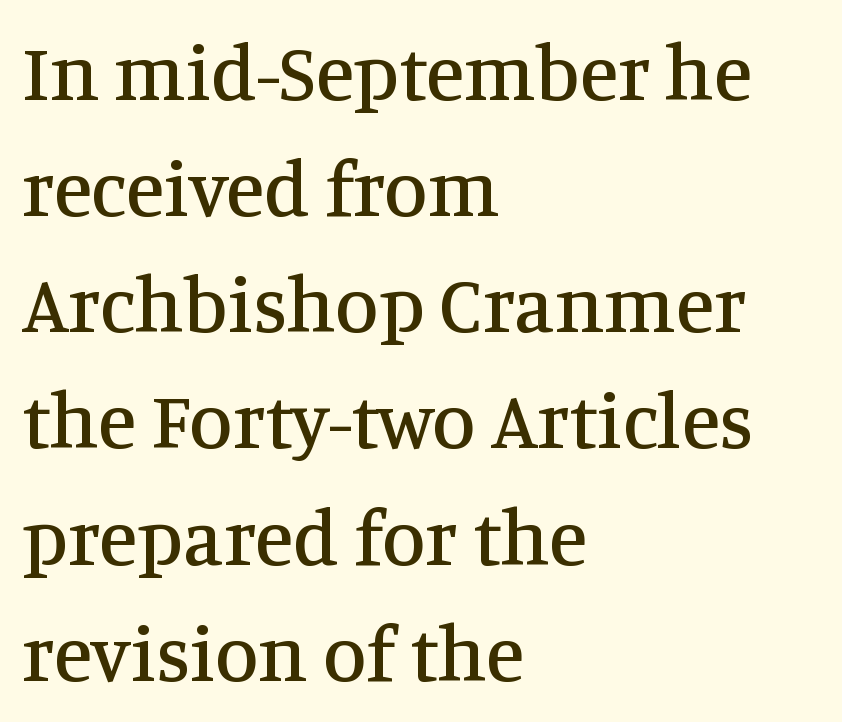
{"serif": "yes", "italic": "no", "width": "normal", "stroke_contrast": "medium", "x_height": "large", "monospaced": "no", "underline": "no", "align": "left", "line_spacing": "normal", "line_spacing_ratio": 1.47, "letter_spacing": "normal", "letter_spacing_em": 0.0, "glyph_px": 79}
